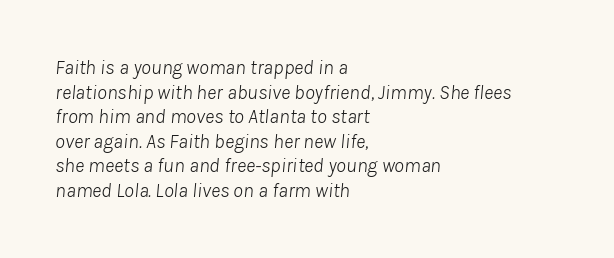
Q: Is the text bold? A: No.
Q: Is the text italic (slanted)? A: Yes, it leans right by about 8 degrees.
Q: Is the text underlined? A: No.
Q: How is the paragraph aligned? A: Left-aligned.
Q: Is the spacing between letters normal or unusually wide? A: Normal.
